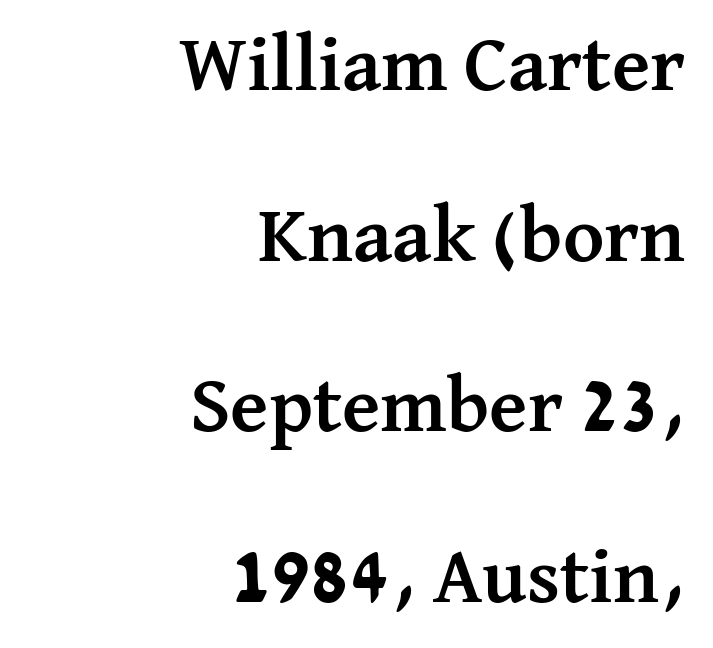
Q: Is the text bold? A: Yes.
Q: Is the text italic (slanted)? A: No, it is upright.
Q: Is the typeface a serif or a sans-serif typeface? A: Serif.
Q: Is the text underlined? A: No.
Q: How is the paragraph aligned? A: Right-aligned.
Q: Is the spacing between letters normal or unusually wide? A: Normal.
Q: Is the spacing between lines tight, normal or loose? A: Loose.
Q: Width (condensed, normal, or wide)? A: Normal.
Q: Stroke contrast? A: Medium.
Q: x-height? A: Medium.
Q: Monospaced? A: No.
